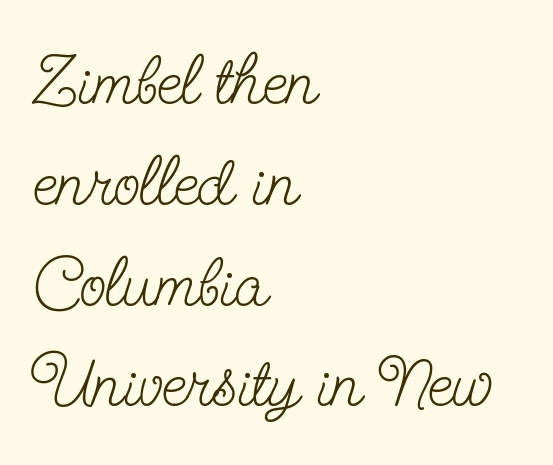
Q: Is the text bold? A: No.
Q: Is the text italic (slanted)? A: Yes.
Q: Is the typeface a serif or a sans-serif typeface? A: Serif.
Q: Is the text underlined? A: No.
Q: How is the paragraph aligned? A: Left-aligned.
Q: Is the spacing between letters normal or unusually wide? A: Normal.
Q: Is the spacing between lines tight, normal or loose? A: Normal.
Q: Width (condensed, normal, or wide)? A: Condensed.
Q: Stroke contrast? A: Low.
Q: x-height? A: Small.
Q: Monospaced? A: No.
